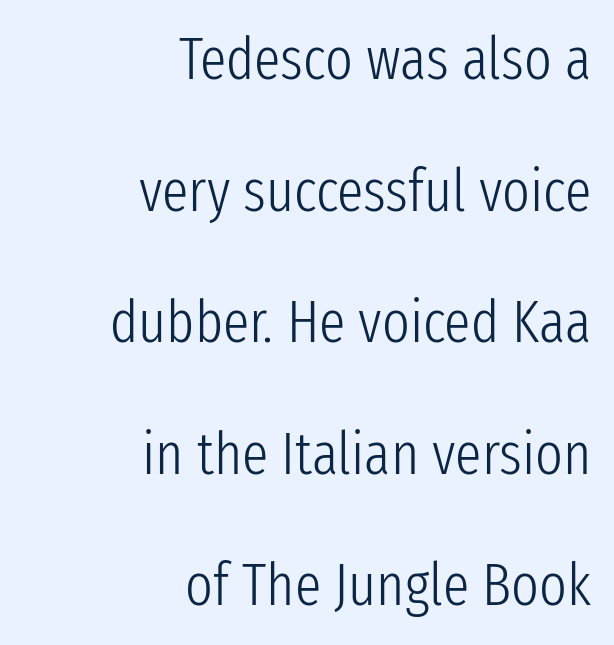
Q: Is the text bold? A: No.
Q: Is the text italic (slanted)? A: No, it is upright.
Q: Is the typeface a serif or a sans-serif typeface? A: Sans-serif.
Q: Is the text underlined? A: No.
Q: How is the paragraph aligned? A: Right-aligned.
Q: Is the spacing between letters normal or unusually wide? A: Normal.
Q: Is the spacing between lines tight, normal or loose? A: Loose.
Q: Width (condensed, normal, or wide)? A: Condensed.
Q: Stroke contrast? A: Low.
Q: x-height? A: Medium.
Q: Monospaced? A: No.
